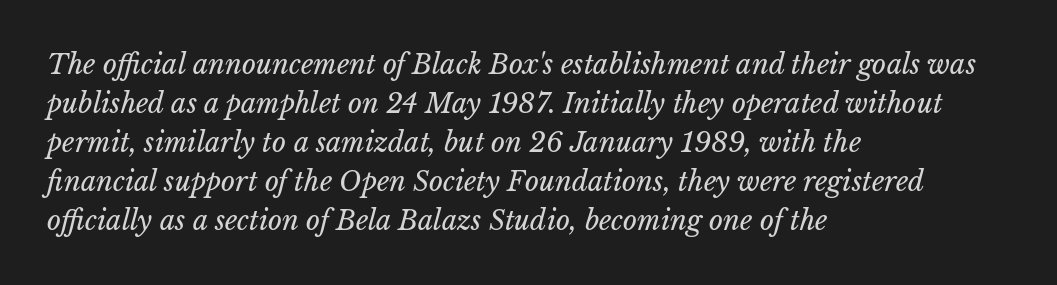
{"italic": "yes", "lean": "right", "slant_degrees": 15, "bold": "no", "underline": "no", "align": "left", "line_spacing": "normal", "line_spacing_ratio": 1.44, "letter_spacing": "normal", "letter_spacing_em": 0.0, "glyph_px": 27}
